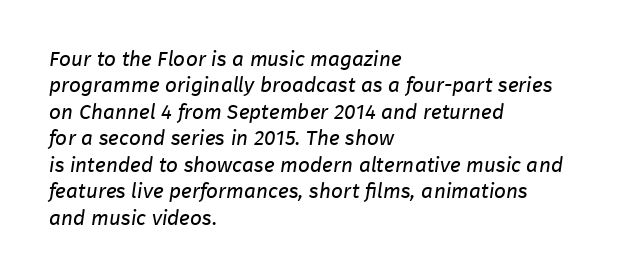
There is no visible air inserted between adjacent glyphs. A quiet, ordinary-to-light weight characterises the typeface. Bare-footed words on every line. The setting favours the left margin, as ordinary paragraphs usually do.
